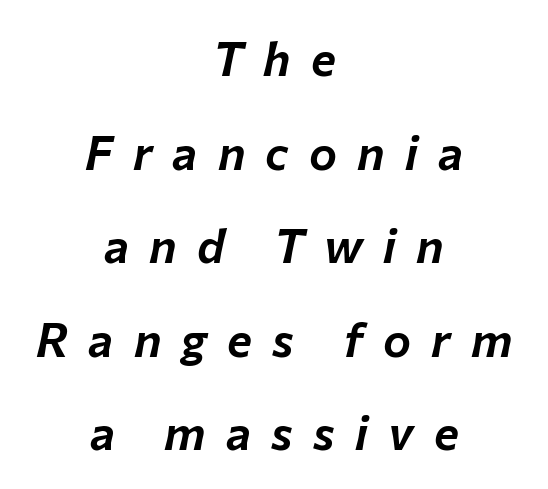
The image shows 47 px text type, italic (leaning right); set centered, loose line spacing (1.99x), unusually wide letter spacing (+0.43 em), not underlined; low stroke contrast and a medium x-height.
